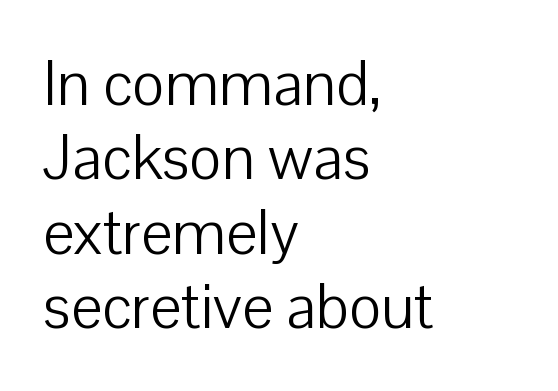
{"serif": "no", "italic": "no", "bold": "no", "weight": "light", "width": "normal", "stroke_contrast": "low", "x_height": "medium", "monospaced": "no", "underline": "no", "align": "left", "line_spacing_ratio": 1.2, "letter_spacing": "normal", "letter_spacing_em": 0.0, "glyph_px": 62}
